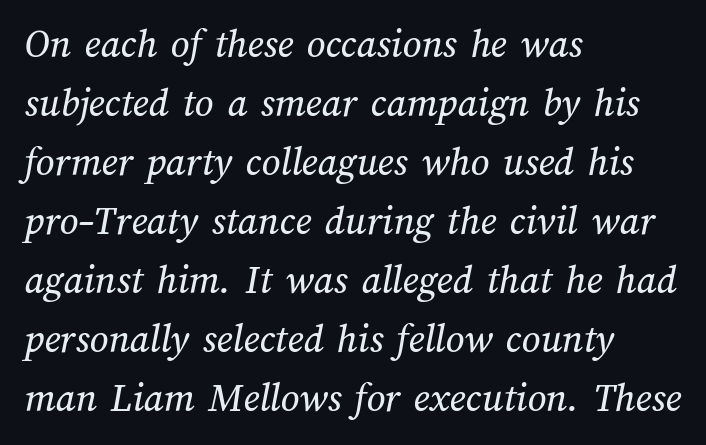
The image shows 41 px text type; set left-aligned, normal line spacing (1.44x), normal letter spacing, not underlined; medium stroke contrast and a medium x-height.
